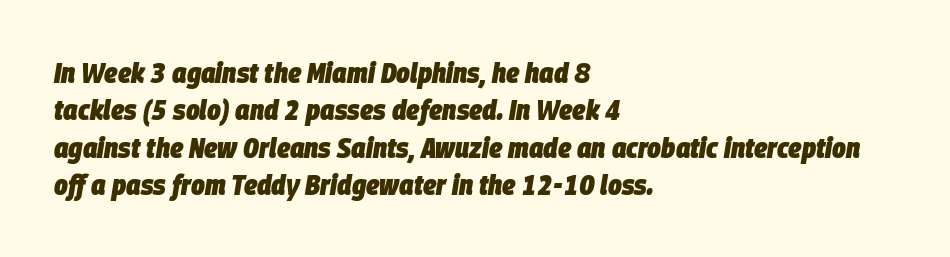
{"italic": "yes", "lean": "right", "slant_degrees": 9, "bold": "yes", "weight": "heavy", "width": "condensed", "stroke_contrast": "low", "x_height": "large", "monospaced": "no", "underline": "no", "align": "left", "line_spacing": "normal", "line_spacing_ratio": 1.29, "letter_spacing": "normal", "letter_spacing_em": 0.0, "glyph_px": 29}
